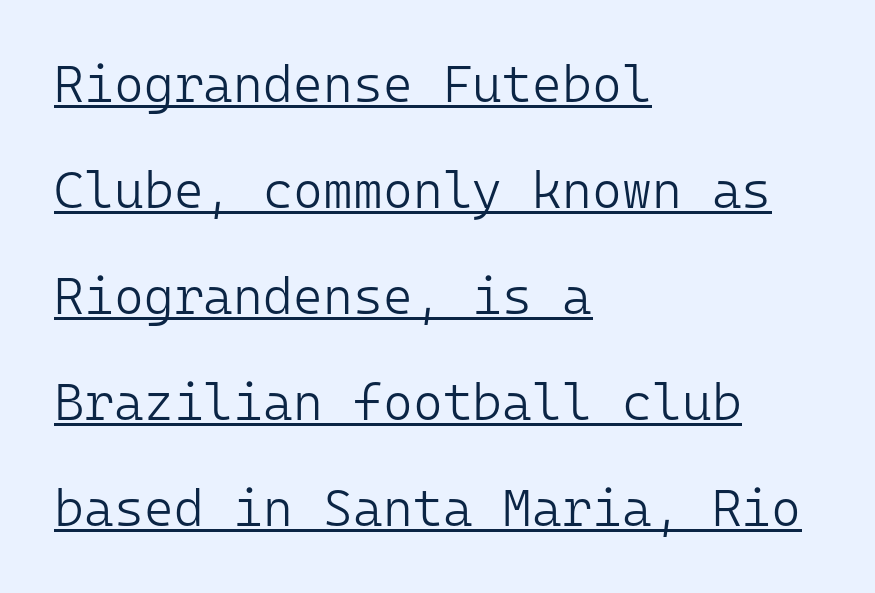
Q: Is the text bold? A: No.
Q: Is the text italic (slanted)? A: No, it is upright.
Q: Is the typeface a serif or a sans-serif typeface? A: Sans-serif.
Q: Is the text underlined? A: Yes.
Q: How is the paragraph aligned? A: Left-aligned.
Q: Is the spacing between letters normal or unusually wide? A: Normal.
Q: Is the spacing between lines tight, normal or loose? A: Loose.
Q: Width (condensed, normal, or wide)? A: Normal.
Q: Stroke contrast? A: Low.
Q: x-height? A: Medium.
Q: Monospaced? A: Yes.
